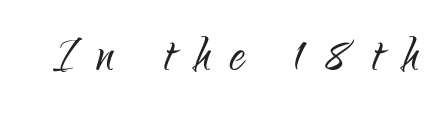
Q: Is the text bold? A: No.
Q: Is the text italic (slanted)? A: Yes.
Q: Is the typeface a serif or a sans-serif typeface? A: Sans-serif.
Q: Is the text underlined? A: No.
Q: Is the spacing between letters normal or unusually wide? A: Unusually wide.
Q: Width (condensed, normal, or wide)? A: Condensed.
Q: Stroke contrast? A: Low.
Q: x-height? A: Small.
Q: Monospaced? A: No.
